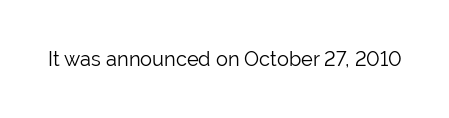
The image shows 20 px text type, upright; set normal letter spacing, not underlined.
